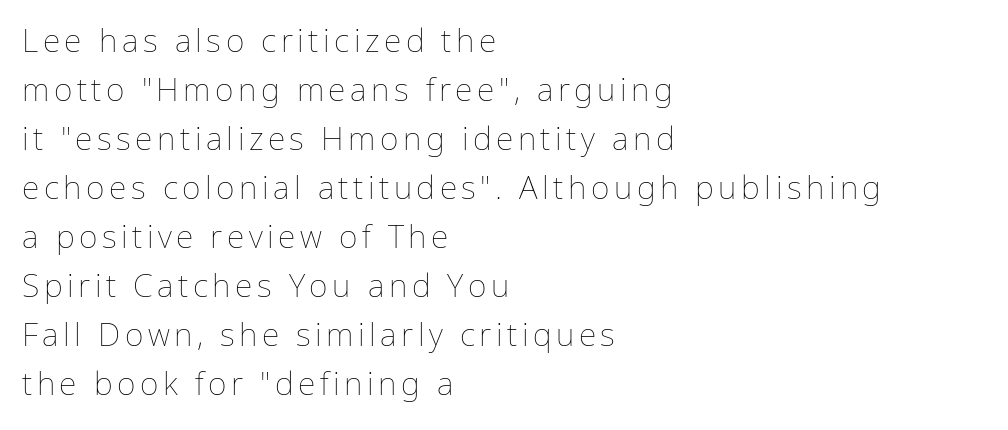
{"italic": "no", "bold": "no", "weight": "thin", "width": "normal", "stroke_contrast": "low", "x_height": "medium", "monospaced": "no", "underline": "no", "align": "left", "line_spacing": "normal", "line_spacing_ratio": 1.53, "glyph_px": 32}
